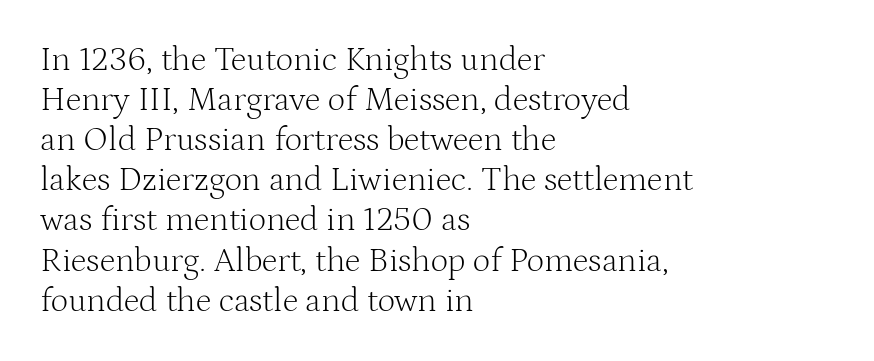
Q: Is the text bold? A: No.
Q: Is the text italic (slanted)? A: No, it is upright.
Q: Is the typeface a serif or a sans-serif typeface? A: Serif.
Q: Is the text underlined? A: No.
Q: How is the paragraph aligned? A: Left-aligned.
Q: Is the spacing between letters normal or unusually wide? A: Normal.
Q: Width (condensed, normal, or wide)? A: Normal.
Q: Stroke contrast? A: Medium.
Q: x-height? A: Medium.
Q: Monospaced? A: No.
